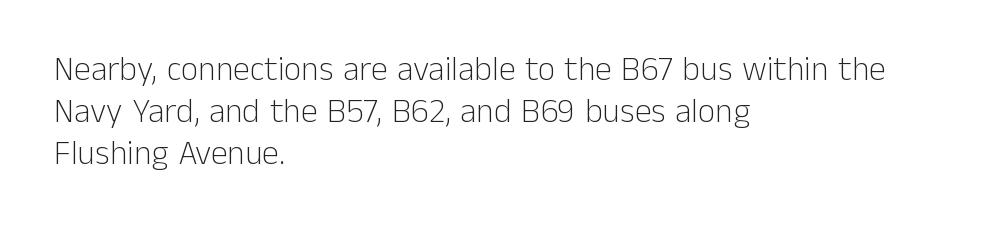
{"serif": "no", "italic": "no", "bold": "no", "weight": "light", "width": "normal", "stroke_contrast": "low", "x_height": "medium", "monospaced": "no", "underline": "no", "align": "left", "line_spacing_ratio": 1.23, "letter_spacing": "normal", "letter_spacing_em": 0.0, "glyph_px": 34}
